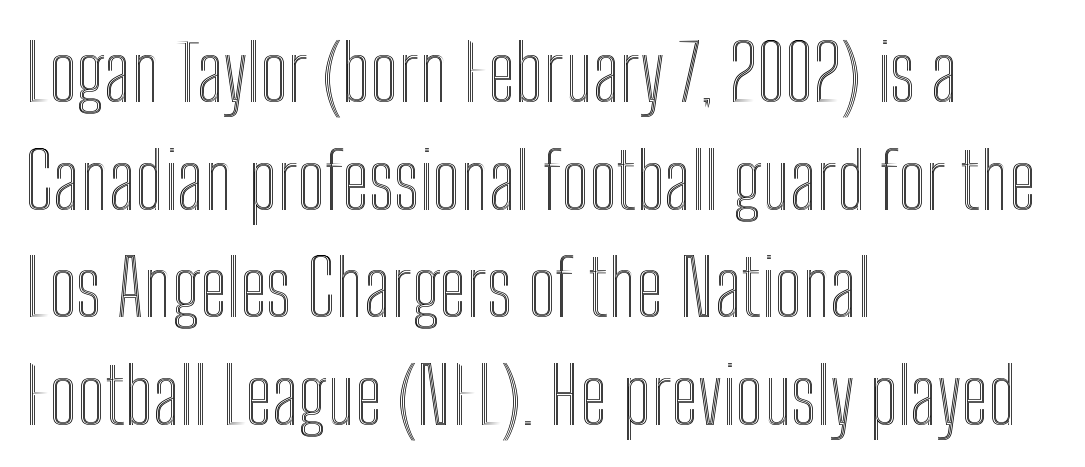
{"italic": "no", "width": "condensed", "x_height": "medium", "monospaced": "no", "underline": "no", "align": "left", "line_spacing": "normal", "line_spacing_ratio": 1.38, "letter_spacing": "normal", "letter_spacing_em": 0.0, "glyph_px": 78}
